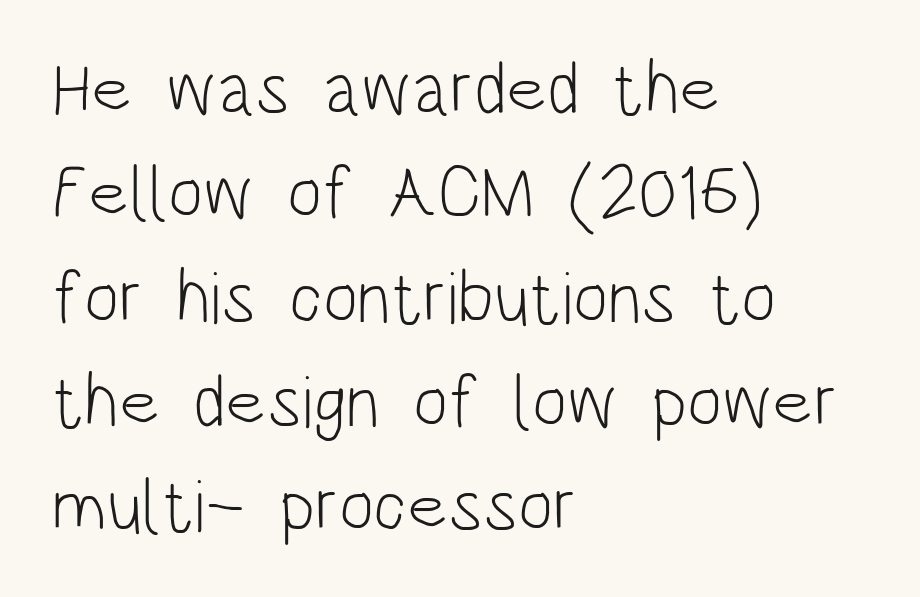
Q: Is the text bold? A: No.
Q: Is the text italic (slanted)? A: No, it is upright.
Q: Is the typeface a serif or a sans-serif typeface? A: Sans-serif.
Q: Is the text underlined? A: No.
Q: How is the paragraph aligned? A: Left-aligned.
Q: Is the spacing between letters normal or unusually wide? A: Normal.
Q: Is the spacing between lines tight, normal or loose? A: Normal.
Q: Width (condensed, normal, or wide)? A: Condensed.
Q: Stroke contrast? A: Low.
Q: x-height? A: Large.
Q: Monospaced? A: No.
